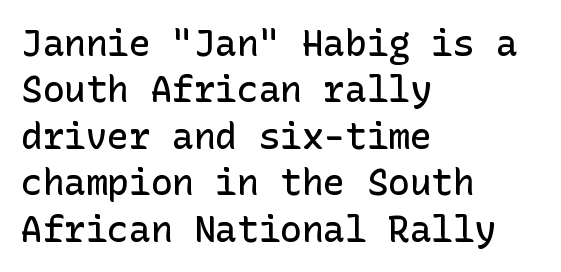
Q: Is the text bold? A: Semi-bold.
Q: Is the text italic (slanted)? A: No, it is upright.
Q: Is the typeface a serif or a sans-serif typeface? A: Sans-serif.
Q: Is the text underlined? A: No.
Q: How is the paragraph aligned? A: Left-aligned.
Q: Is the spacing between letters normal or unusually wide? A: Normal.
Q: Is the spacing between lines tight, normal or loose? A: Normal.
Q: Width (condensed, normal, or wide)? A: Normal.
Q: Stroke contrast? A: Low.
Q: x-height? A: Medium.
